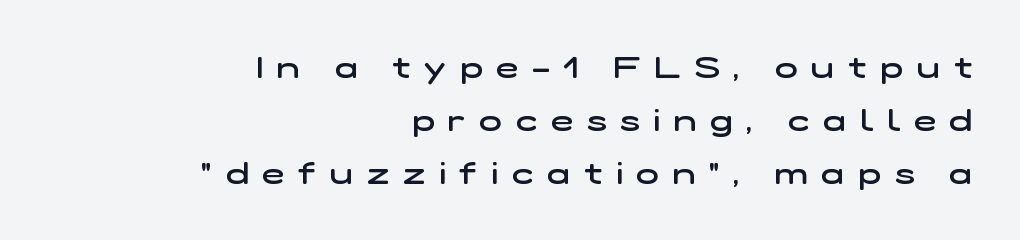
{"serif": "no", "bold": "semi", "weight": "semibold", "width": "wide", "stroke_contrast": "low", "x_height": "medium", "monospaced": "no", "underline": "no", "align": "right", "line_spacing_ratio": 1.76, "letter_spacing": "wide", "letter_spacing_em": 0.46, "glyph_px": 30}
